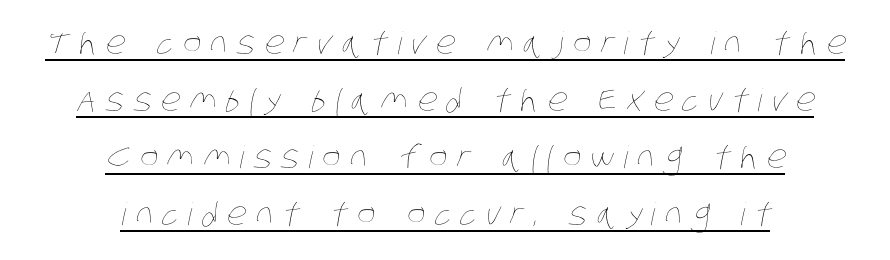
Q: Is the text bold? A: No.
Q: Is the text underlined? A: Yes.
Q: How is the paragraph aligned? A: Centered.
Q: Is the spacing between letters normal or unusually wide? A: Unusually wide.
Q: Width (condensed, normal, or wide)? A: Condensed.
Q: Stroke contrast? A: Low.
Q: x-height? A: Large.
Q: Monospaced? A: No.
